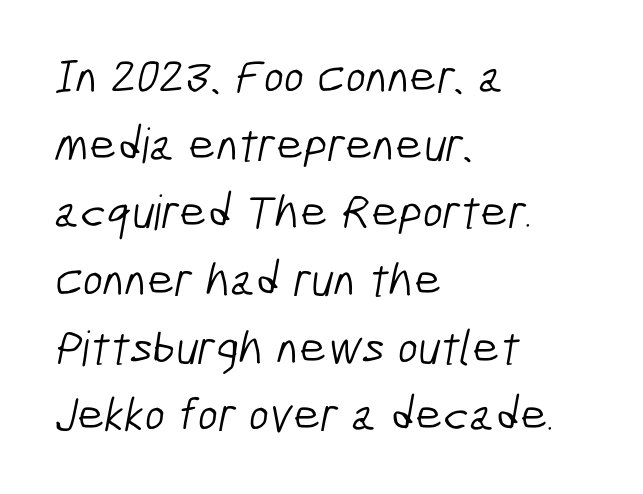
In terms of letterform style, serifs are entirely absent. These lines keep a tight, regular rhythm from letter to letter. Reading down the block, your eye returns to a fixed left position each line. One glance says typical: line gaps are just what's usual. Glance below the letters and you will spot only blank space. Note the varied advance widths — an 'i' is clearly narrower than an 'm'.
